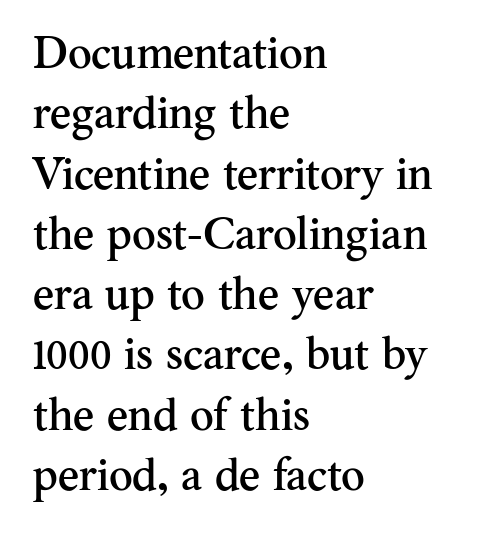
The image shows 45 px serif type, upright; set left-aligned, normal line spacing (1.34x), normal letter spacing, not underlined; medium stroke contrast and a small x-height.
